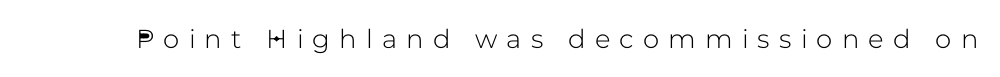
The axis of the letterforms is exactly vertical. Plain, unruled lines of type. The tracking jumps out immediately: characters are airy and widely separated.
